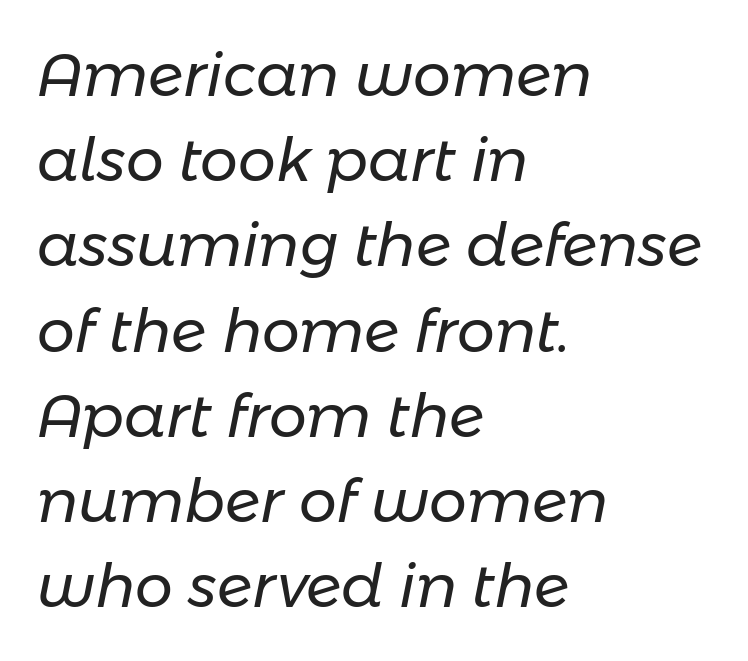
The image shows 60 px regular-weight type, italic (leaning right); set left-aligned, normal line spacing (1.42x), normal letter spacing, not underlined; low stroke contrast and a medium x-height.
